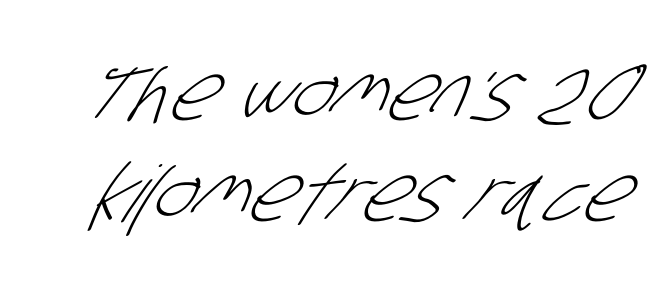
Glyph-to-glyph distance matches everyday printed text. Underline: absent. You could not count columns in this text — the font is proportionally spaced. Stroke terminals: plain, sans-serif. The strokes carry an ordinary text weight at most.
